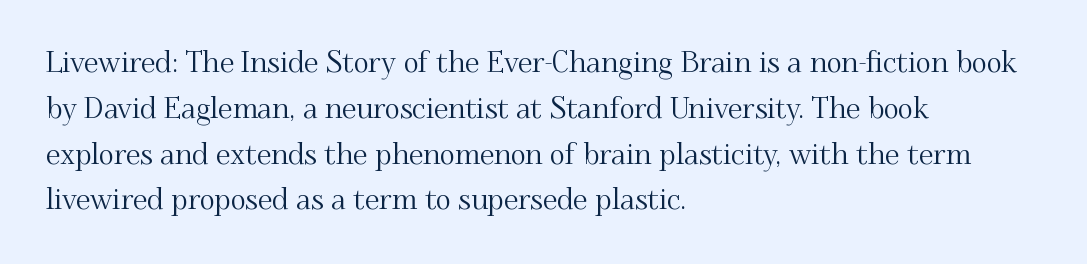
Q: Is the text italic (slanted)? A: No, it is upright.
Q: Is the typeface a serif or a sans-serif typeface? A: Serif.
Q: Is the text underlined? A: No.
Q: How is the paragraph aligned? A: Left-aligned.
Q: Is the spacing between letters normal or unusually wide? A: Normal.
Q: Is the spacing between lines tight, normal or loose? A: Normal.
Q: Width (condensed, normal, or wide)? A: Normal.
Q: Stroke contrast? A: Medium.
Q: x-height? A: Small.
Q: Monospaced? A: No.
